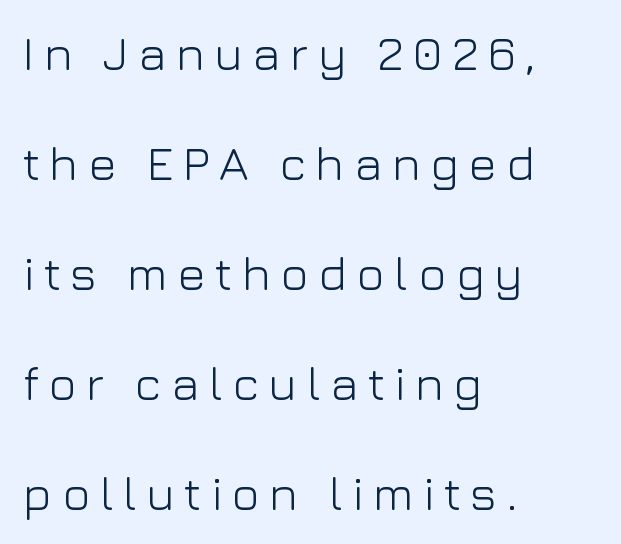
{"serif": "no", "italic": "no", "bold": "no", "weight": "light", "width": "normal", "stroke_contrast": "low", "x_height": "medium", "monospaced": "no", "underline": "no", "align": "left", "line_spacing": "loose", "line_spacing_ratio": 2.29, "glyph_px": 48}
